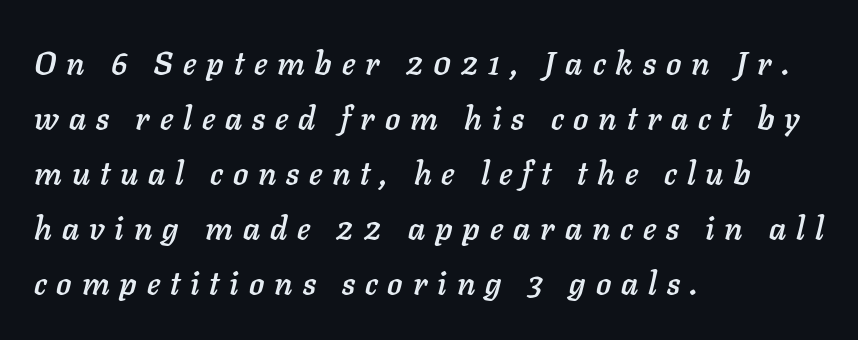
If you drew a ruler down the left edge, every line would touch it. Nobody drew a line under any word here. Display-style spreading of the glyphs; the letterfit is very open. The whole block is typeset with a tilt.
